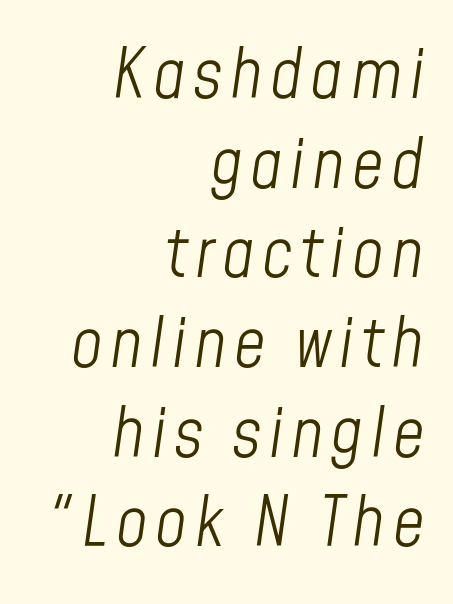
The image shows 69 px light, condensed type, italic (leaning right); set right-aligned, normal line spacing (1.3x), not underlined; low stroke contrast and a medium x-height.
